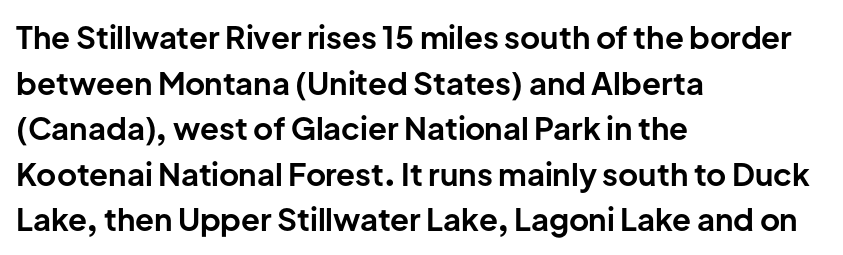
The image shows 31 px bold sans-serif type, upright; set left-aligned, normal line spacing (1.47x), normal letter spacing, not underlined; low stroke contrast and a medium x-height.
